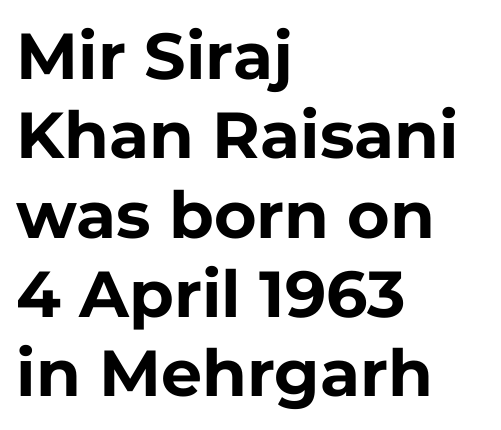
The image shows 65 px bold sans-serif type, upright; set left-aligned, line spacing 1.22x, normal letter spacing, not underlined; low stroke contrast and a medium x-height.
